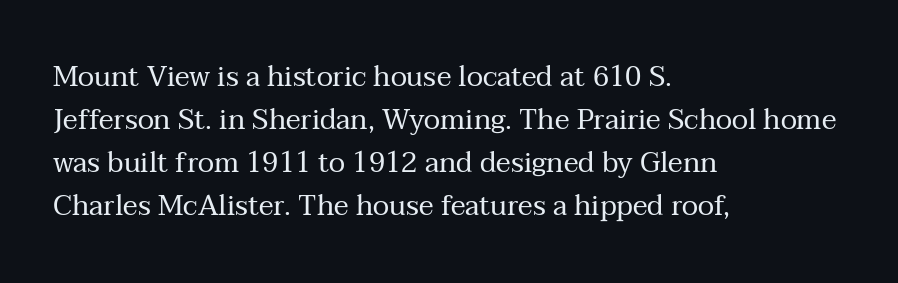
{"serif": "yes", "italic": "no", "bold": "no", "weight": "regular", "width": "normal", "stroke_contrast": "medium", "x_height": "medium", "monospaced": "no", "underline": "no", "align": "left", "line_spacing": "normal", "line_spacing_ratio": 1.53, "letter_spacing": "normal", "letter_spacing_em": 0.0, "glyph_px": 28}
